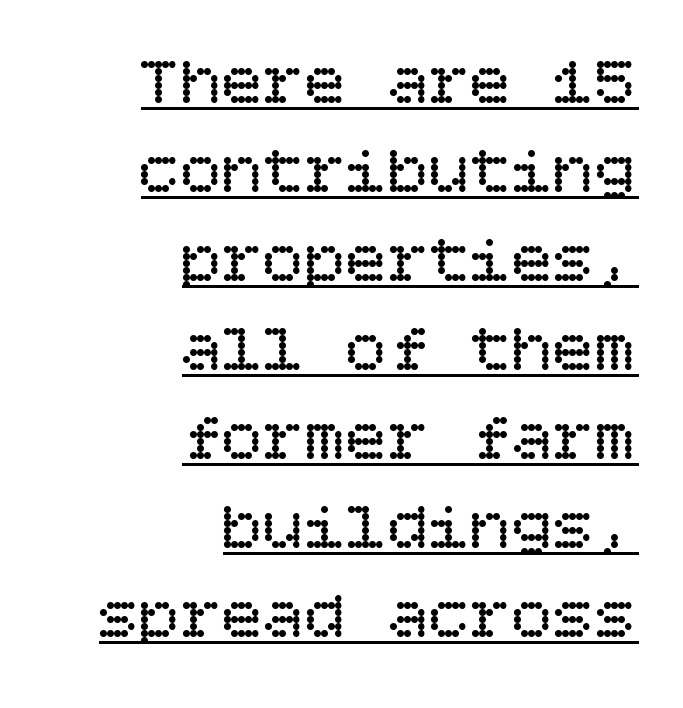
Q: Is the text bold? A: No.
Q: Is the text italic (slanted)? A: No, it is upright.
Q: Is the text underlined? A: Yes.
Q: How is the paragraph aligned? A: Right-aligned.
Q: Is the spacing between letters normal or unusually wide? A: Normal.
Q: Is the spacing between lines tight, normal or loose? A: Normal.
Q: Width (condensed, normal, or wide)? A: Normal.
Q: Stroke contrast? A: Low.
Q: x-height? A: Large.
